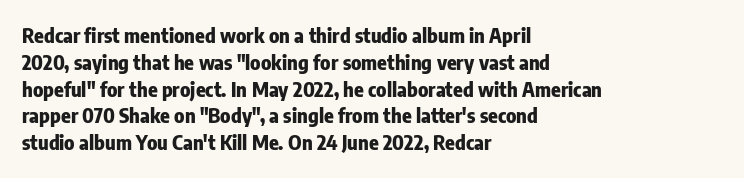
It's the straight-up-and-down kind of type. The letters sit at their default tracking, neither squeezed nor spread. Line starts are locked; line ends wander. This is heavy type, rendered in bold. Baseline-to-baseline distance is the conventional proportion of letter height.
